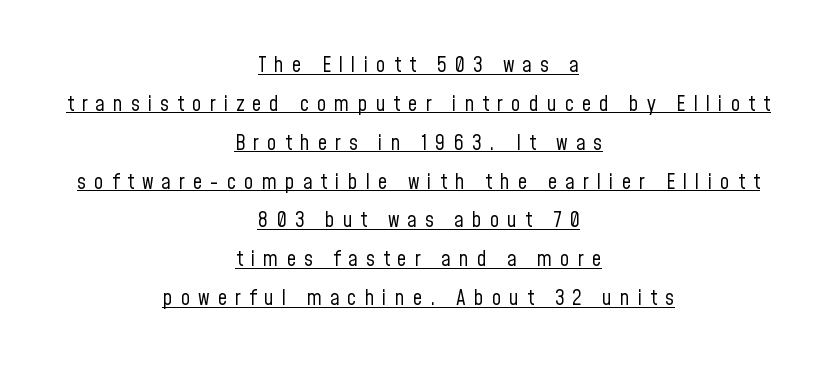
{"italic": "no", "bold": "no", "underline": "yes", "align": "center", "line_spacing_ratio": 1.85, "letter_spacing": "wide", "letter_spacing_em": 0.38, "glyph_px": 21}
